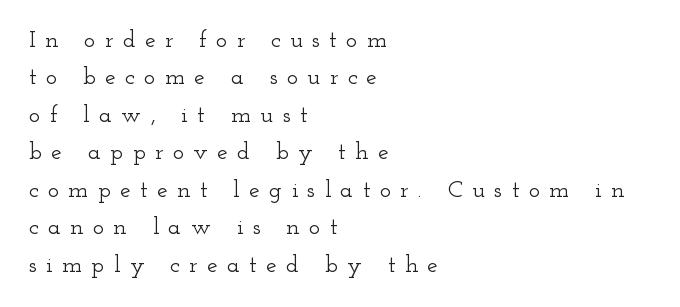
The image shows 24 px text type, upright; set left-aligned, normal line spacing (1.56x), unusually wide letter spacing (+0.39 em), not underlined.
